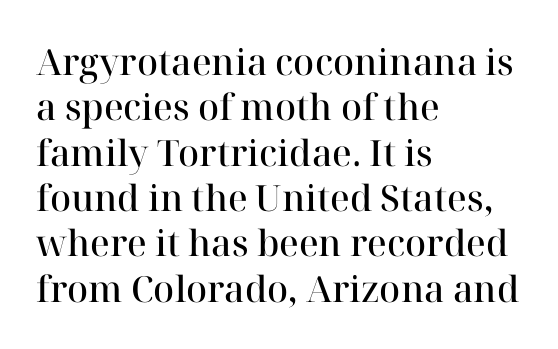
You could not count columns in this text — the font is proportionally spaced. The block of text has a typical density, with ordinary space between rows. The face used here is a semibold: visibly heavier than regular, lighter than bold. This sample is left-justified, so line endings fall wherever the words run out. This sample uses a serif face.
